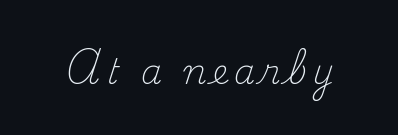
A typesetter would call this proportional, since set widths differ per character. Are there feet on the stems? There are — it's a serif. Decoration check: the copy has no underline.
